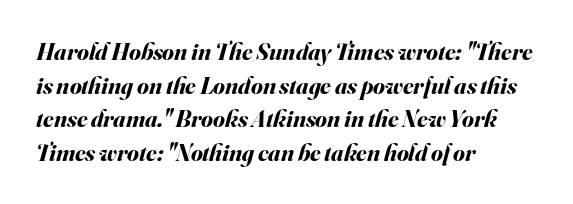
Left-aligned paragraph, ragged on the right. Does the leading feel generous? No, just average. Summary of weight: heavy, a full bold. Rendered with sloped, italic letterforms. The glyphs are unaccompanied by any horizontal stroke below them. Spacing between characters is what you'd get straight out of the box.
